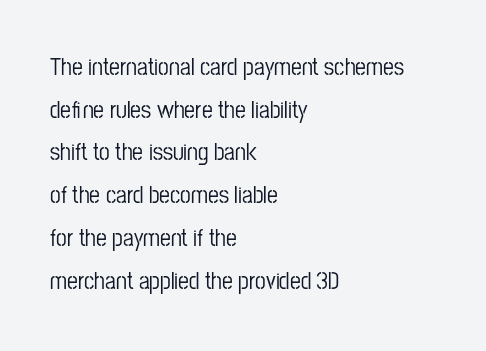
Q: Is the text italic (slanted)? A: No, it is upright.
Q: Is the text underlined? A: No.
Q: How is the paragraph aligned? A: Left-aligned.
Q: Is the spacing between letters normal or unusually wide? A: Normal.
